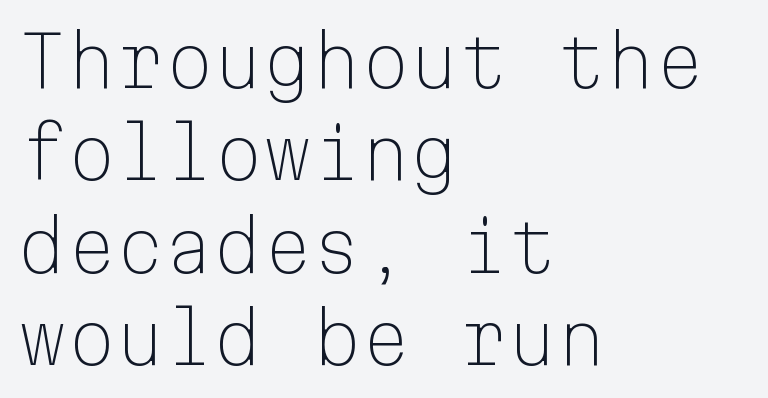
Q: Is the text bold? A: No.
Q: Is the text italic (slanted)? A: No, it is upright.
Q: Is the typeface a serif or a sans-serif typeface? A: Sans-serif.
Q: Is the text underlined? A: No.
Q: How is the paragraph aligned? A: Left-aligned.
Q: Is the spacing between letters normal or unusually wide? A: Normal.
Q: Is the spacing between lines tight, normal or loose? A: Normal.
Q: Width (condensed, normal, or wide)? A: Normal.
Q: Stroke contrast? A: Low.
Q: x-height? A: Medium.
Q: Monospaced? A: Yes.
